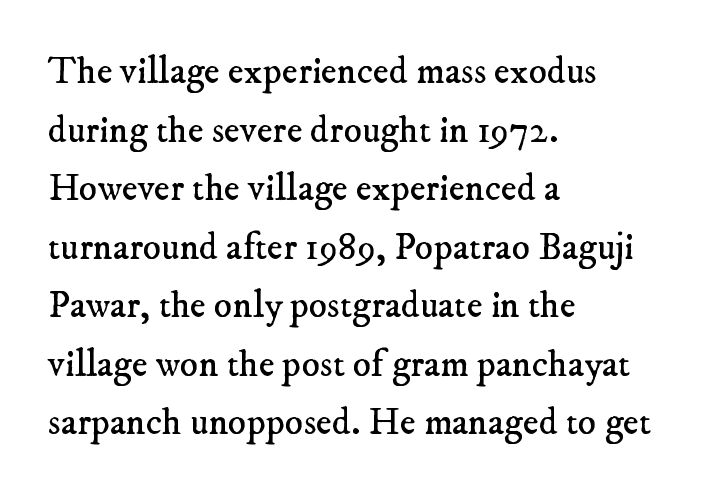
Nobody drew a line under any word here. Stems and bowls with no extra thickness — not bold. Normally led — the rows are evenly, conventionally spaced. Unlike a clean sans, this face finishes its strokes with serifs. This sample has the flowing, uneven cadence of proportional lettering. The letters sit at their default tracking, neither squeezed nor spread.
